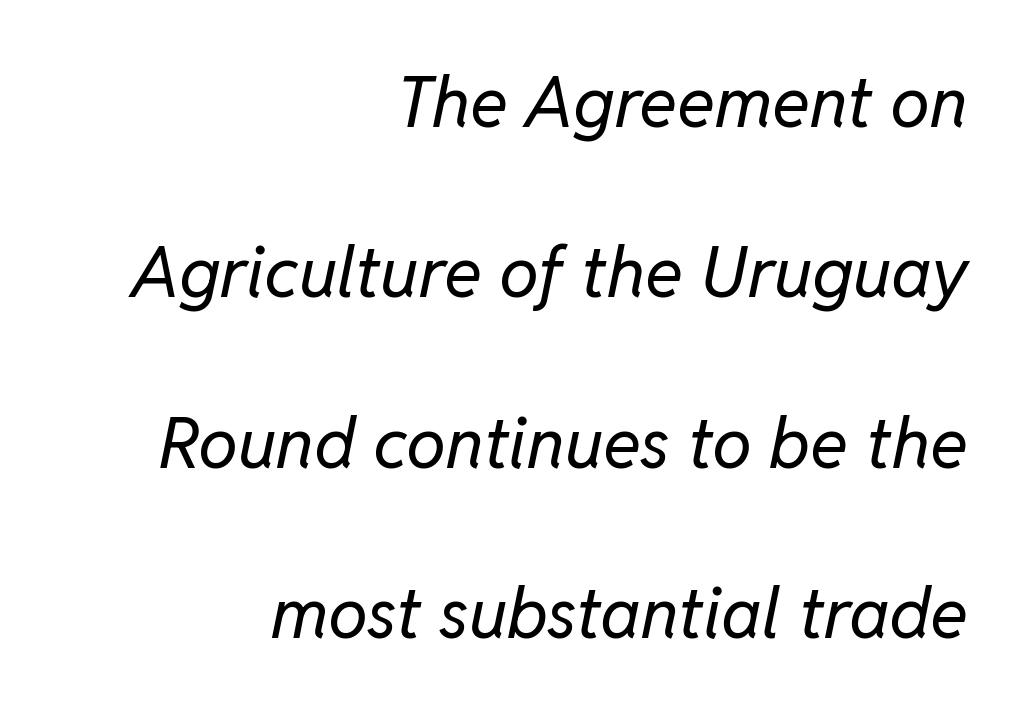
Q: Is the text bold? A: No.
Q: Is the text italic (slanted)? A: Yes, it leans right by about 11 degrees.
Q: Is the text underlined? A: No.
Q: How is the paragraph aligned? A: Right-aligned.
Q: Is the spacing between letters normal or unusually wide? A: Normal.
Q: Is the spacing between lines tight, normal or loose? A: Loose.
Q: Width (condensed, normal, or wide)? A: Normal.
Q: Stroke contrast? A: Low.
Q: x-height? A: Medium.
Q: Monospaced? A: No.
